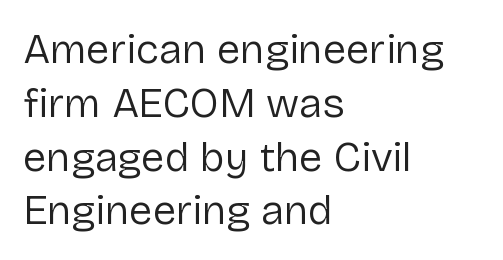
Q: Is the text bold? A: No.
Q: Is the text italic (slanted)? A: No, it is upright.
Q: Is the typeface a serif or a sans-serif typeface? A: Sans-serif.
Q: Is the text underlined? A: No.
Q: How is the paragraph aligned? A: Left-aligned.
Q: Is the spacing between letters normal or unusually wide? A: Normal.
Q: Is the spacing between lines tight, normal or loose? A: Normal.
Q: Width (condensed, normal, or wide)? A: Normal.
Q: Stroke contrast? A: Low.
Q: x-height? A: Medium.
Q: Monospaced? A: No.
